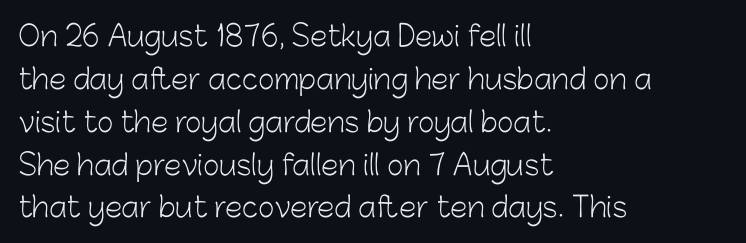
{"serif": "no", "italic": "no", "bold": "no", "weight": "light", "width": "normal", "stroke_contrast": "low", "x_height": "medium", "monospaced": "no", "underline": "no", "align": "left", "line_spacing": "normal", "line_spacing_ratio": 1.53, "letter_spacing": "normal", "letter_spacing_em": 0.0, "glyph_px": 28}
